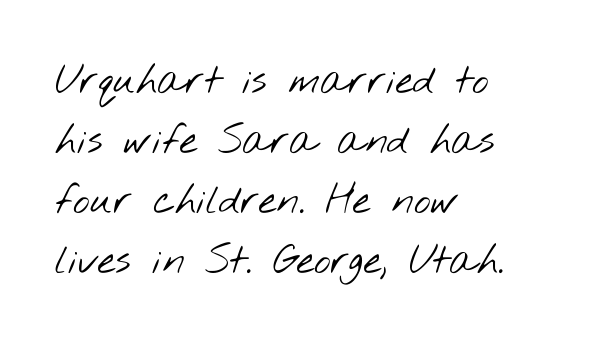
{"serif": "no", "bold": "no", "weight": "light", "width": "wide", "stroke_contrast": "low", "x_height": "small", "monospaced": "no", "underline": "no", "align": "left", "line_spacing": "normal", "line_spacing_ratio": 1.5, "letter_spacing": "normal", "letter_spacing_em": 0.0, "glyph_px": 40}
